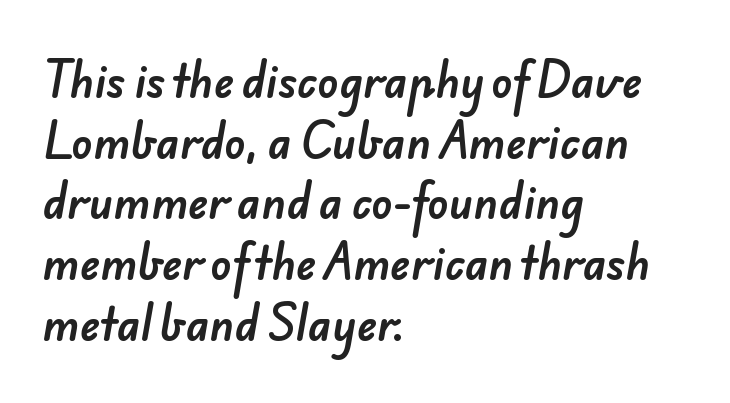
Descenders are the only things crossing below the line. No feet cap the strokes, marking this as sans-serif type. The rows are spaced the way most documents space them. Caption: standard tracking, unaltered. The rendering uses natural spacing where letterforms have individual widths.
